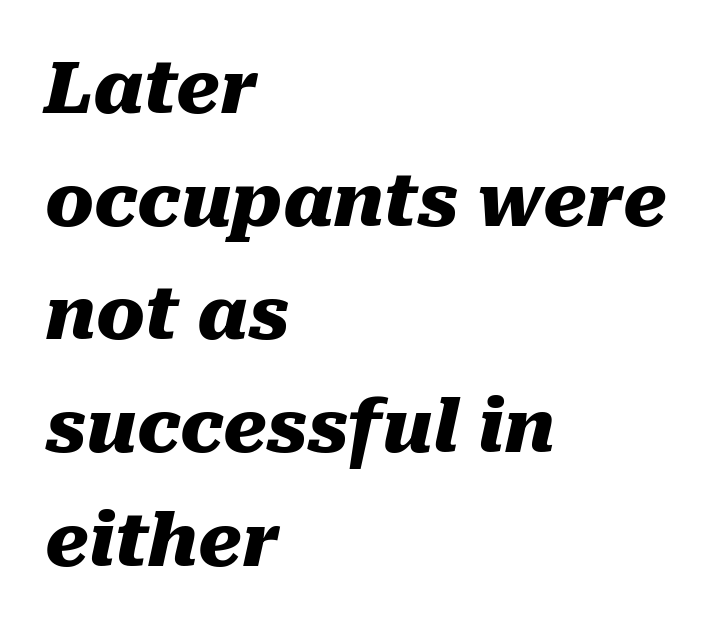
Q: Is the text bold? A: Yes.
Q: Is the text italic (slanted)? A: Yes, it leans right by about 10 degrees.
Q: Is the text underlined? A: No.
Q: How is the paragraph aligned? A: Left-aligned.
Q: Is the spacing between letters normal or unusually wide? A: Normal.
Q: Is the spacing between lines tight, normal or loose? A: Normal.
Q: Width (condensed, normal, or wide)? A: Normal.
Q: Stroke contrast? A: Medium.
Q: x-height? A: Medium.
Q: Monospaced? A: No.
